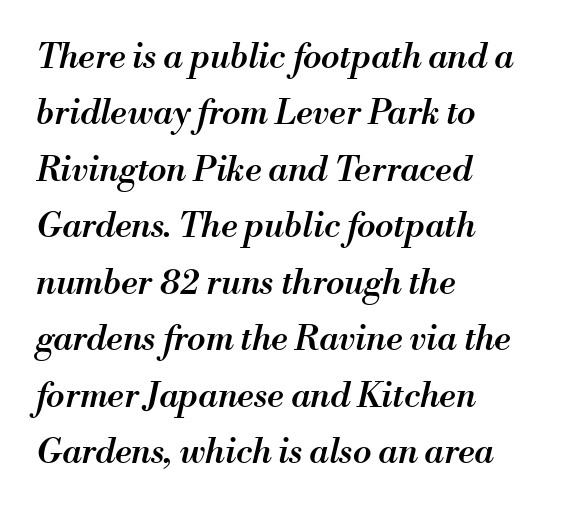
Q: Is the text bold? A: Semi-bold.
Q: Is the text italic (slanted)? A: Yes, it leans right by about 13 degrees.
Q: Is the text underlined? A: No.
Q: How is the paragraph aligned? A: Left-aligned.
Q: Is the spacing between letters normal or unusually wide? A: Normal.
Q: Is the spacing between lines tight, normal or loose? A: Normal.
Q: Width (condensed, normal, or wide)? A: Normal.
Q: Stroke contrast? A: Medium.
Q: x-height? A: Small.
Q: Monospaced? A: No.
